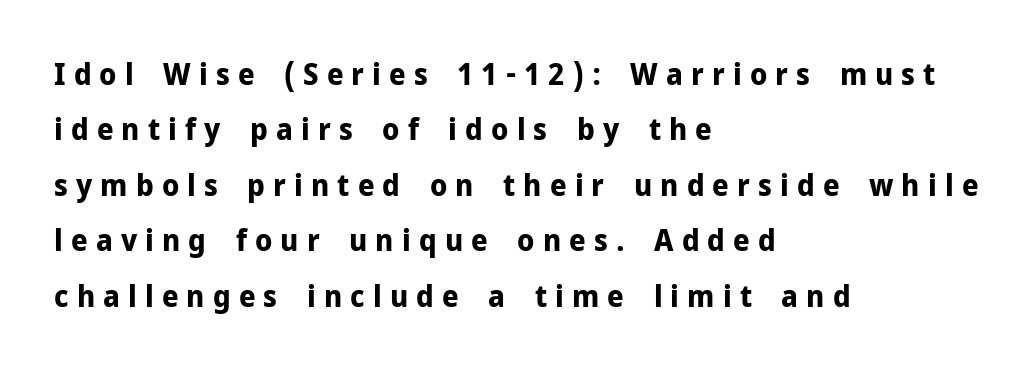
{"serif": "no", "italic": "no", "bold": "yes", "weight": "bold", "width": "normal", "stroke_contrast": "low", "x_height": "medium", "monospaced": "no", "underline": "no", "align": "left", "line_spacing_ratio": 1.85, "letter_spacing": "wide", "letter_spacing_em": 0.27, "glyph_px": 30}
